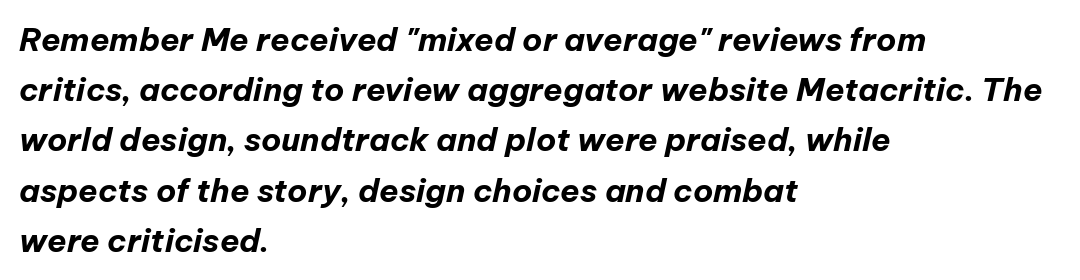
{"italic": "yes", "lean": "right", "slant_degrees": 12, "bold": "yes", "weight": "bold", "width": "normal", "stroke_contrast": "low", "x_height": "medium", "monospaced": "no", "underline": "no", "align": "left", "line_spacing": "normal", "line_spacing_ratio": 1.57, "letter_spacing": "normal", "letter_spacing_em": 0.0, "glyph_px": 32}
